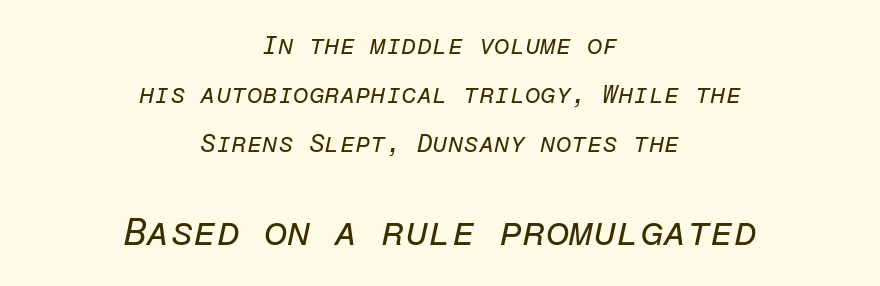
{"italic": "yes", "lean": "right", "slant_degrees": 12, "bold": "no", "weight": "regular", "width": "normal", "stroke_contrast": "low", "x_height": "medium", "monospaced": "yes", "underline": "no", "align": "center", "line_spacing": "loose", "line_spacing_ratio": 1.97, "letter_spacing": "normal", "letter_spacing_em": 0.0, "larger_block": "second", "size_ratio": 1.52, "glyph_px": 38}
